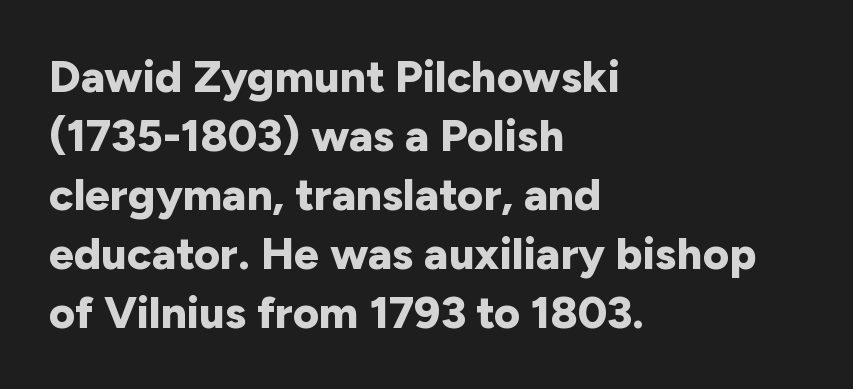
The image shows 45 px bold sans-serif type, upright; set left-aligned, normal line spacing (1.31x), normal letter spacing, not underlined; low stroke contrast and a medium x-height.
